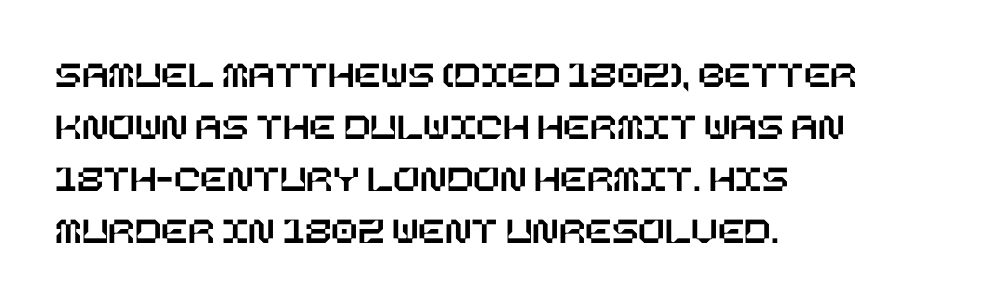
Q: Is the text italic (slanted)? A: No, it is upright.
Q: Is the text underlined? A: No.
Q: How is the paragraph aligned? A: Left-aligned.
Q: Is the spacing between letters normal or unusually wide? A: Normal.
Q: Is the spacing between lines tight, normal or loose? A: Normal.
Q: Width (condensed, normal, or wide)? A: Normal.
Q: Stroke contrast? A: Low.
Q: x-height? A: Large.
